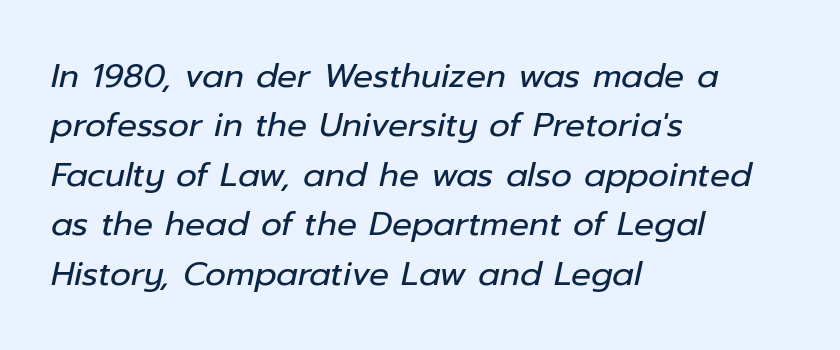
The image shows 33 px regular-weight type, italic (leaning right); set left-aligned, normal line spacing (1.5x), normal letter spacing, not underlined; low stroke contrast and a medium x-height.
